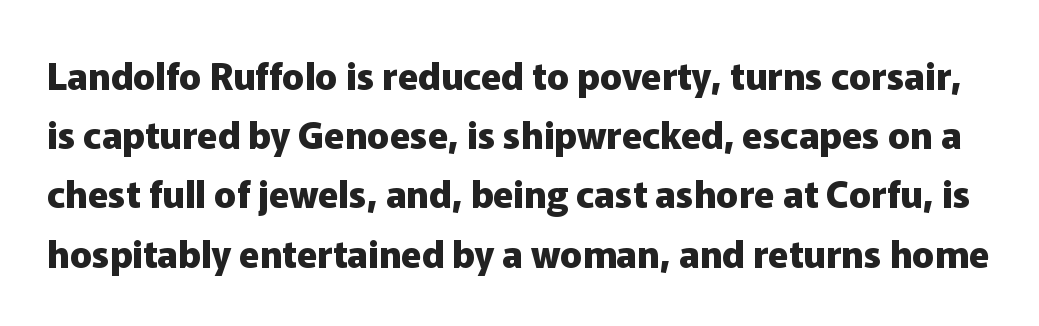
Bare-footed words on every line. The lines sit at an ordinary, default distance from one another. Thick stems and heavy bowls — unmistakably bold. Here the glyphs are tracked normally, forming tight word shapes. The characters display no serif detailing; their extremities are plain. Tall strokes in this sample are plumb rather than angled.
